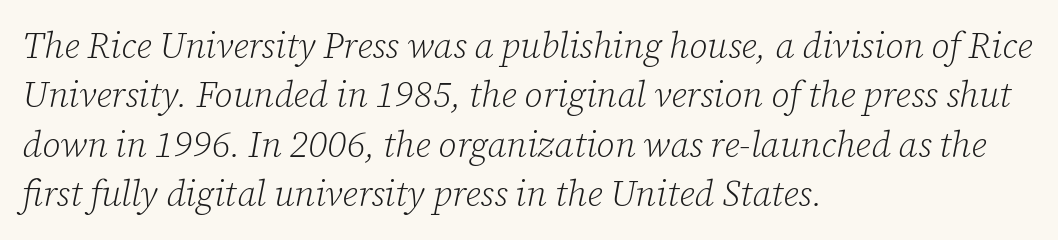
The image shows 36 px light serif type, italic (leaning right); set left-aligned, normal line spacing (1.37x), normal letter spacing, not underlined; low stroke contrast and a medium x-height.
